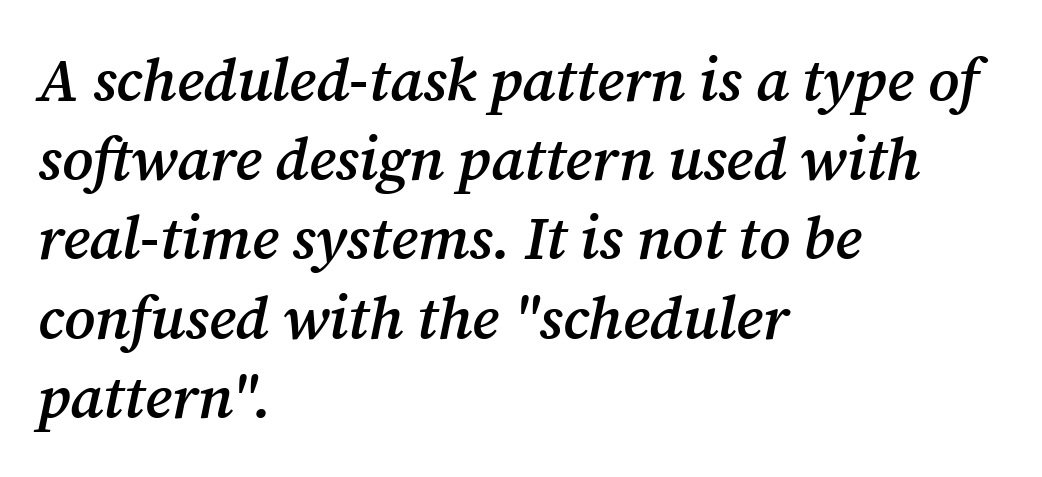
Q: Is the text bold? A: Semi-bold.
Q: Is the text italic (slanted)? A: Yes, it leans right by about 12 degrees.
Q: Is the typeface a serif or a sans-serif typeface? A: Serif.
Q: Is the text underlined? A: No.
Q: How is the paragraph aligned? A: Left-aligned.
Q: Is the spacing between letters normal or unusually wide? A: Normal.
Q: Is the spacing between lines tight, normal or loose? A: Normal.
Q: Width (condensed, normal, or wide)? A: Normal.
Q: Stroke contrast? A: Medium.
Q: x-height? A: Medium.
Q: Monospaced? A: No.
